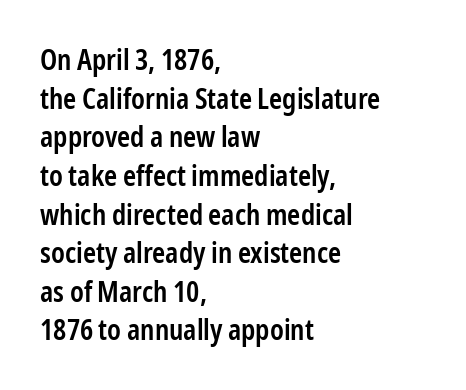
Q: Is the text bold? A: Semi-bold.
Q: Is the text italic (slanted)? A: No, it is upright.
Q: Is the typeface a serif or a sans-serif typeface? A: Sans-serif.
Q: Is the text underlined? A: No.
Q: How is the paragraph aligned? A: Left-aligned.
Q: Is the spacing between letters normal or unusually wide? A: Normal.
Q: Is the spacing between lines tight, normal or loose? A: Normal.
Q: Width (condensed, normal, or wide)? A: Condensed.
Q: Stroke contrast? A: Low.
Q: x-height? A: Medium.
Q: Monospaced? A: No.
